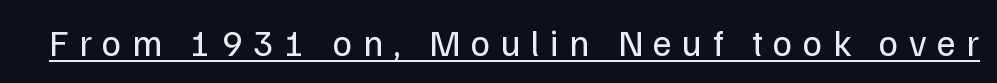
Q: Is the text bold? A: No.
Q: Is the text italic (slanted)? A: No, it is upright.
Q: Is the typeface a serif or a sans-serif typeface? A: Sans-serif.
Q: Is the text underlined? A: Yes.
Q: Is the spacing between letters normal or unusually wide? A: Unusually wide.
Q: Width (condensed, normal, or wide)? A: Normal.
Q: Stroke contrast? A: Low.
Q: x-height? A: Medium.
Q: Monospaced? A: No.
